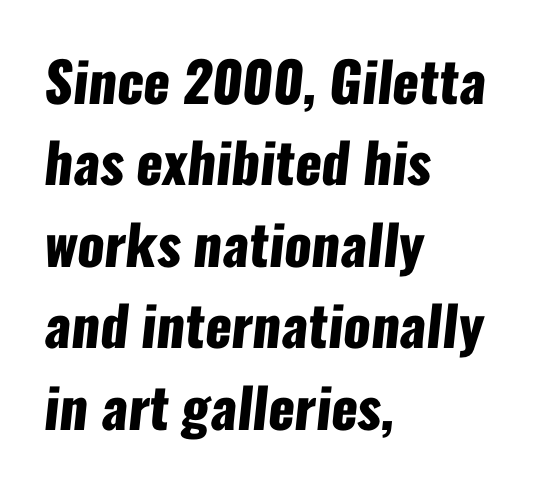
{"serif": "no", "bold": "yes", "weight": "heavy", "width": "condensed", "stroke_contrast": "low", "x_height": "medium", "monospaced": "no", "underline": "no", "align": "left", "line_spacing": "normal", "line_spacing_ratio": 1.48, "letter_spacing": "normal", "letter_spacing_em": 0.0, "glyph_px": 55}
